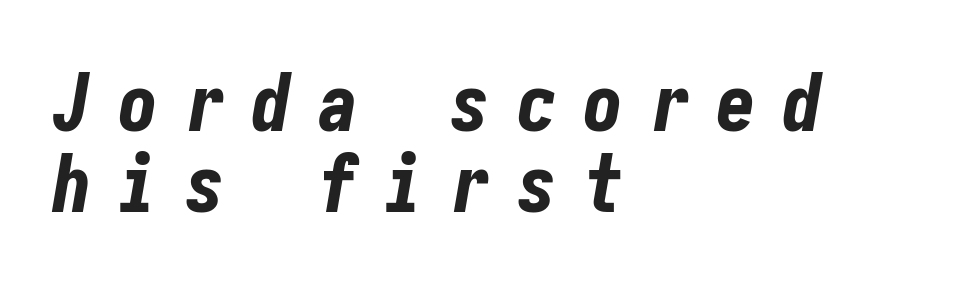
Type without underlining. This rendering widens character spacing well past its baseline value. A dark, heavy texture on the line: the type is bold. Successive baselines arrive quickly, one right under another.
